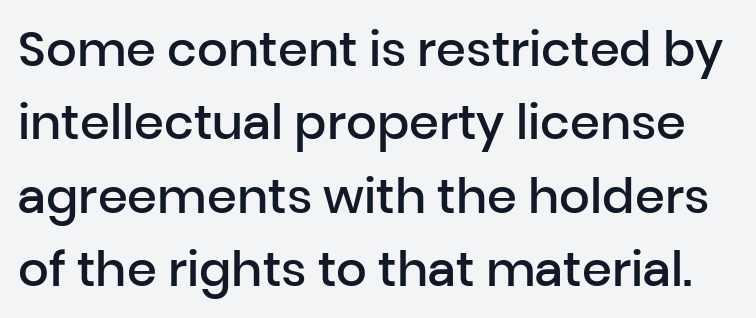
The image shows 48 px semibold sans-serif type, upright; set normal line spacing (1.53x), normal letter spacing, not underlined; low stroke contrast and a medium x-height.
